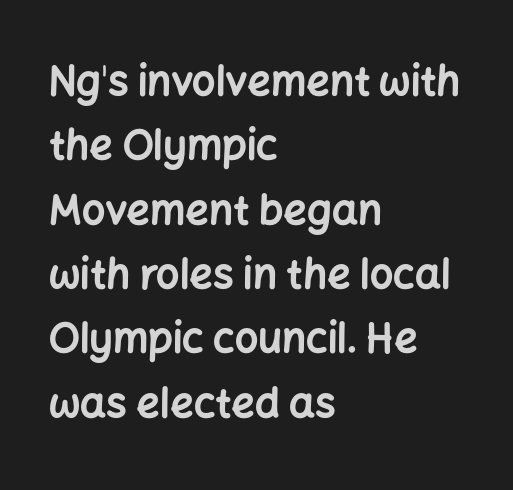
The image shows 41 px bold sans-serif type, upright; set left-aligned, normal line spacing (1.57x), normal letter spacing, not underlined; low stroke contrast and a medium x-height.
